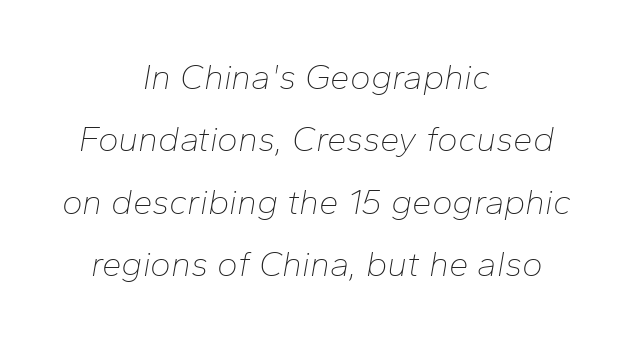
Glance below the letters and you will spot only blank space. Slanted lettering throughout. Weight: not bold — regular or lighter. Nothing unusual about the tracking: characters are spaced as the font intends.
